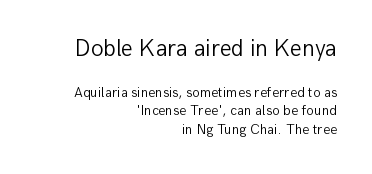
The image shows 23 px text type, upright; set right-aligned, normal line spacing (1.32x), normal letter spacing, not underlined; the first (top) block is 1.64x larger.
